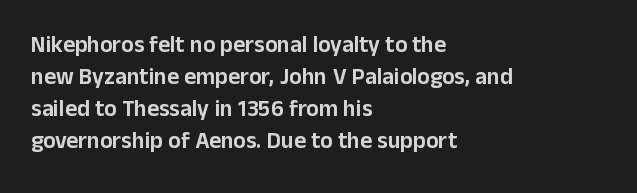
Q: Is the text italic (slanted)? A: No, it is upright.
Q: Is the text underlined? A: No.
Q: How is the paragraph aligned? A: Left-aligned.
Q: Is the spacing between letters normal or unusually wide? A: Normal.
Q: Is the spacing between lines tight, normal or loose? A: Normal.
